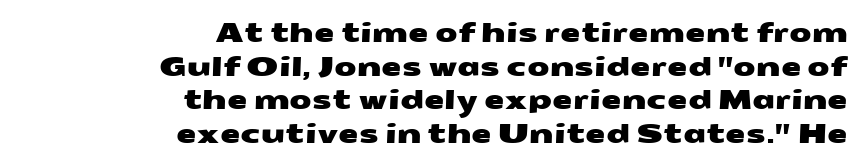
Each word holds together tightly as a unit, with standard inter-letter gaps. Baseline-to-baseline distance is the conventional proportion of letter height. The rendering anchors every line to the right-hand side. Honestly, there is no underline to notice here at all.
